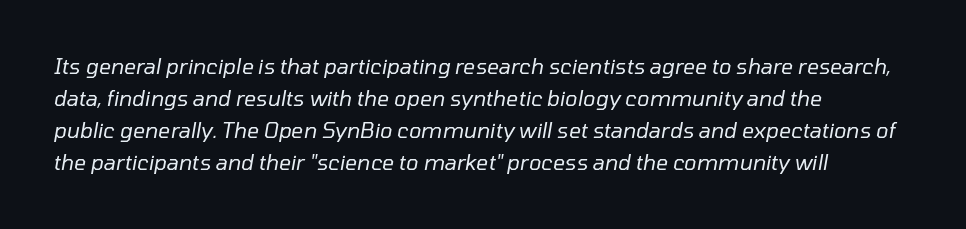
The image shows 21 px text type, italic (leaning right); set left-aligned, normal line spacing (1.53x), normal letter spacing, not underlined.
